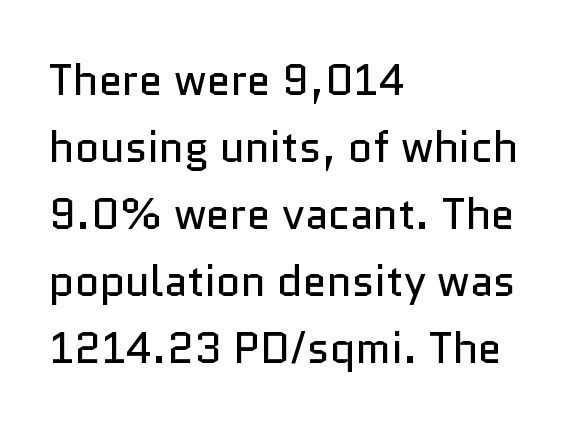
{"serif": "no", "italic": "no", "bold": "no", "weight": "regular", "width": "normal", "stroke_contrast": "low", "x_height": "medium", "monospaced": "no", "underline": "no", "align": "left", "line_spacing": "normal", "line_spacing_ratio": 1.56, "letter_spacing": "normal", "letter_spacing_em": 0.0, "glyph_px": 43}
